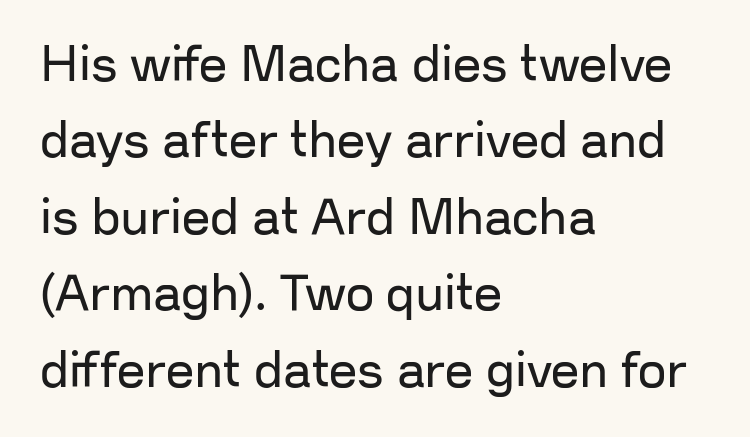
Check the space under the baseline: it is left empty. Here the designer chose a conventional face with non-uniform glyph widths. Observe the ordinary spacing: letters are neighbours, not strangers. The lettering holds an erect, upright posture throughout. Type style note: lacks serifs. Each new line begins a customary step beneath the previous one.
